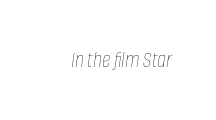
The specimen omits any rule beneath the text block's lines. Is the stroke heavy? The answer is a plain regular-or-lighter. Compared with typical body copy, the letter spacing here is the same. The letters are slanted; this is an italic face.
